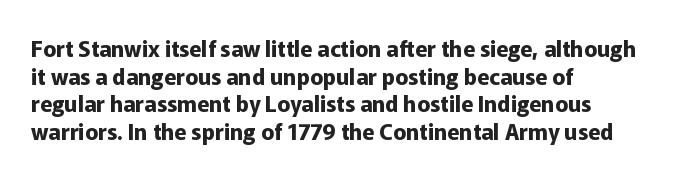
These words are printed bold, with thick strokes throughout. The string is rendered with underlining switched off. What's the leading like? Ordinary, nothing unusual. Tracking value appears to be zero — textbook default spacing. This rendering uses left alignment, leaving the right contour irregular. Every stem runs plumb, perpendicular to the baseline.
